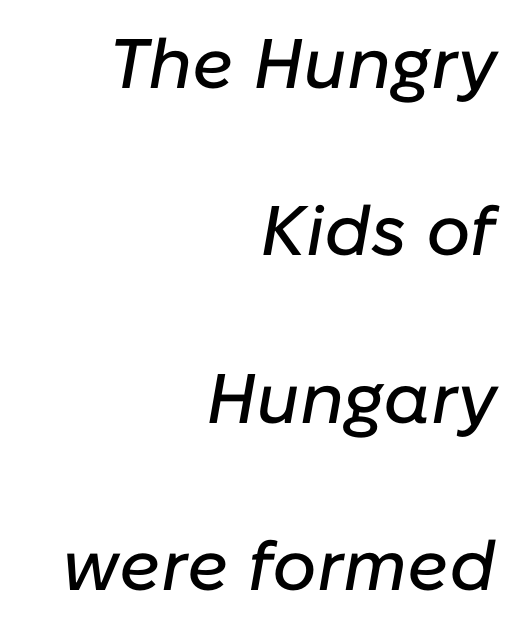
The image shows 70 px text type, italic (leaning right); set right-aligned, loose line spacing (2.39x), normal letter spacing, not underlined; low stroke contrast and a medium x-height.
